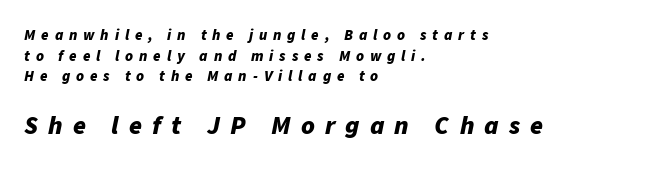
The image shows 26 px bold type, italic (leaning right); set left-aligned, normal line spacing (1.38x), unusually wide letter spacing (+0.39 em), not underlined; the second (bottom) block is 1.73x larger.
